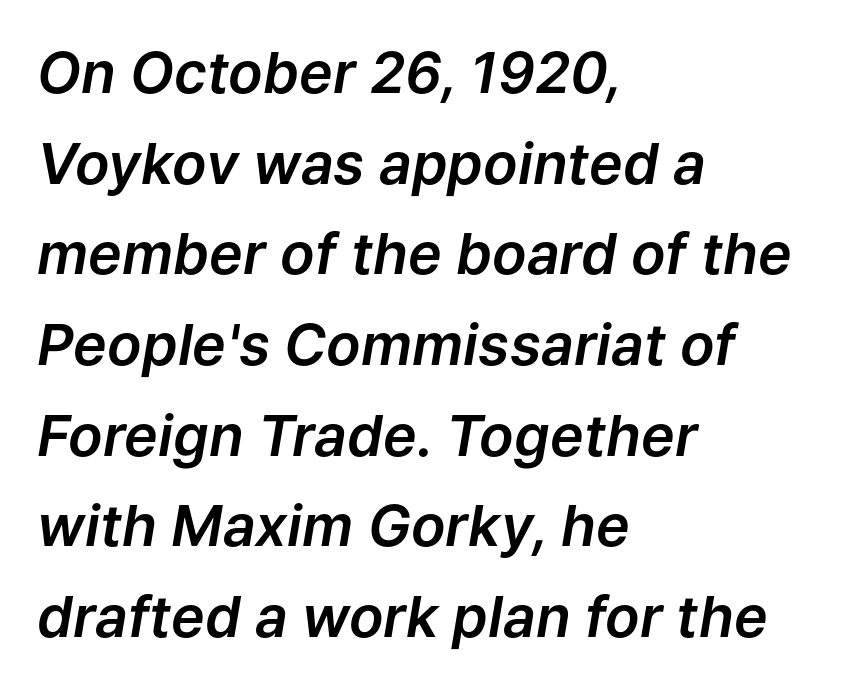
Type without underlining. Style check: oblique. Rows of type keep a routine distance in the vertical direction. Is this a fixed-width face? No — the glyphs have proportional, varying widths. This rendering uses left alignment, leaving the right contour irregular.
